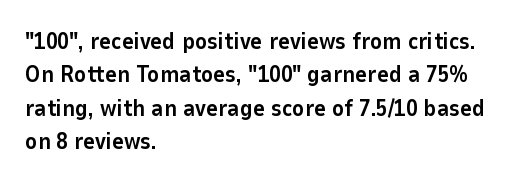
Every letter is thick-stroked: bold, no question. The space directly below the letters is spotless. How would I describe the line gaps? Plain and ordinary. A classic flush-left, rag-right setting is used for this passage. The specimen reads as upright at a glance.
